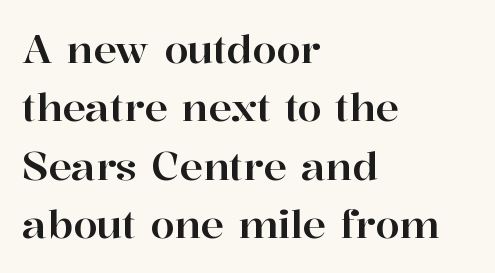
{"serif": "yes", "italic": "no", "width": "normal", "stroke_contrast": "high", "x_height": "medium", "monospaced": "no", "underline": "no", "align": "left", "line_spacing": "normal", "line_spacing_ratio": 1.5, "letter_spacing": "normal", "letter_spacing_em": 0.0, "glyph_px": 39}
